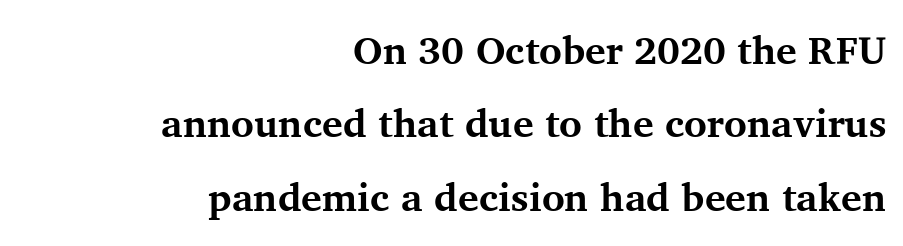
Q: Is the text bold? A: Yes.
Q: Is the text italic (slanted)? A: No, it is upright.
Q: Is the typeface a serif or a sans-serif typeface? A: Serif.
Q: Is the text underlined? A: No.
Q: How is the paragraph aligned? A: Right-aligned.
Q: Is the spacing between letters normal or unusually wide? A: Normal.
Q: Width (condensed, normal, or wide)? A: Normal.
Q: Stroke contrast? A: Medium.
Q: x-height? A: Medium.
Q: Monospaced? A: No.
